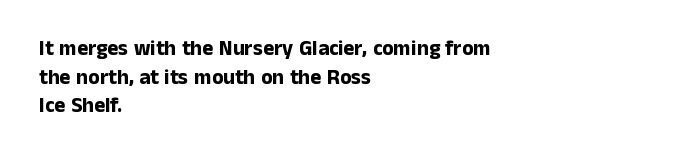
Notice how descenders clear the ascenders below comfortably — that's standard leading. Clear beneath every line of the passage. These lines are set flush left with a ragged right edge. The type sits square on the baseline with zero lean. Each word holds together tightly as a unit, with standard inter-letter gaps.
